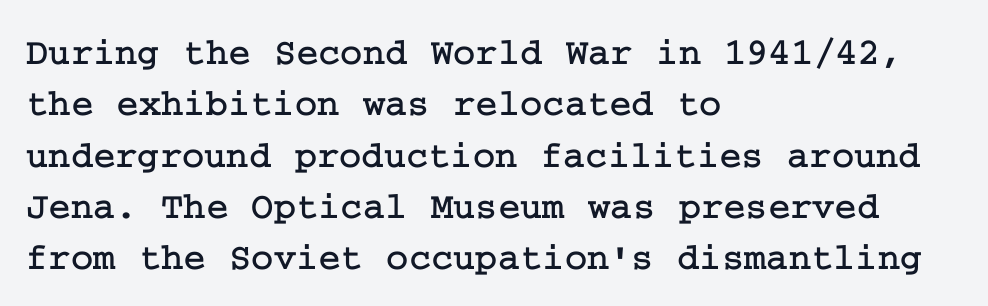
Words appear dense and cohesive because spacing is normal. Font category for this specimen: serif. The type sits square on the baseline with zero lean. This rendering features lettering with no underline.
